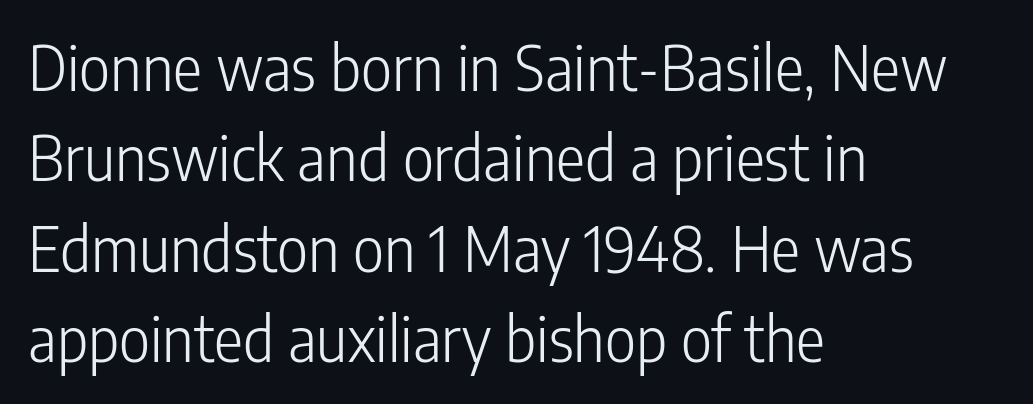
{"serif": "no", "italic": "no", "bold": "no", "weight": "light", "width": "condensed", "stroke_contrast": "low", "x_height": "medium", "monospaced": "no", "underline": "no", "align": "left", "line_spacing": "normal", "line_spacing_ratio": 1.48, "letter_spacing": "normal", "letter_spacing_em": 0.0, "glyph_px": 61}
